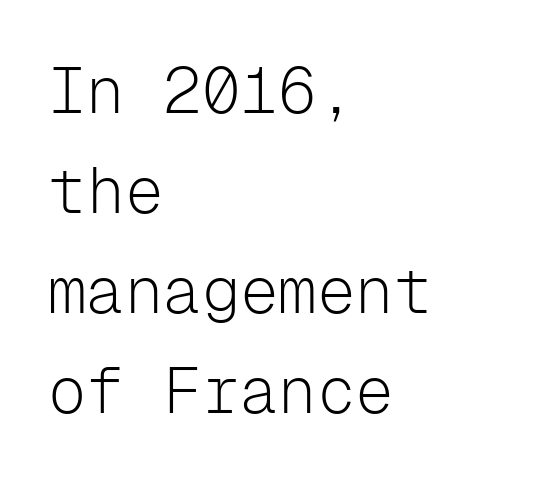
{"serif": "no", "italic": "no", "bold": "no", "weight": "light", "width": "normal", "stroke_contrast": "low", "x_height": "medium", "monospaced": "yes", "underline": "no", "align": "left", "line_spacing": "normal", "line_spacing_ratio": 1.56, "letter_spacing": "normal", "letter_spacing_em": 0.0, "glyph_px": 64}
